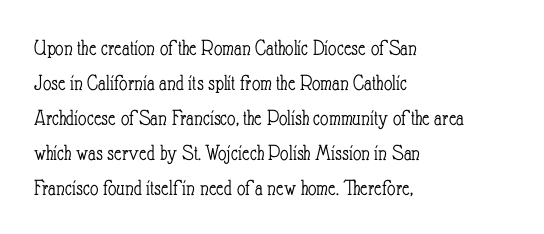
The image shows 23 px text type, upright; set left-aligned, normal line spacing (1.52x), normal letter spacing, not underlined.
